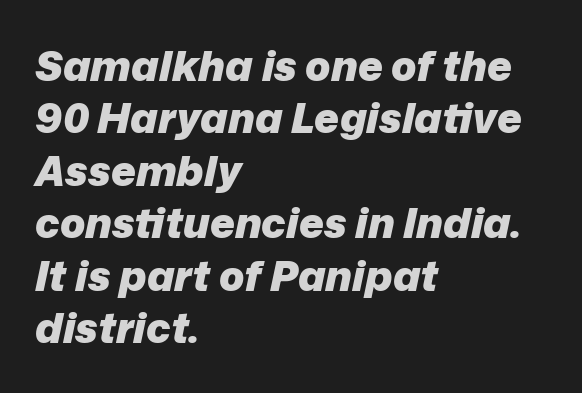
The image shows 42 px heavy type, italic (leaning right); set left-aligned, normal line spacing (1.25x), normal letter spacing, not underlined; low stroke contrast and a medium x-height.
